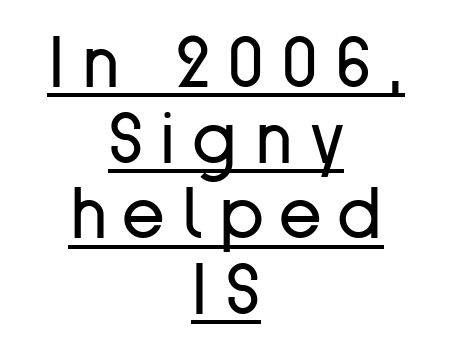
Q: Is the text bold? A: No.
Q: Is the text italic (slanted)? A: No, it is upright.
Q: Is the typeface a serif or a sans-serif typeface? A: Sans-serif.
Q: Is the text underlined? A: Yes.
Q: How is the paragraph aligned? A: Centered.
Q: Is the spacing between letters normal or unusually wide? A: Unusually wide.
Q: Is the spacing between lines tight, normal or loose? A: Tight.
Q: Width (condensed, normal, or wide)? A: Normal.
Q: Stroke contrast? A: Low.
Q: x-height? A: Medium.
Q: Monospaced? A: No.
